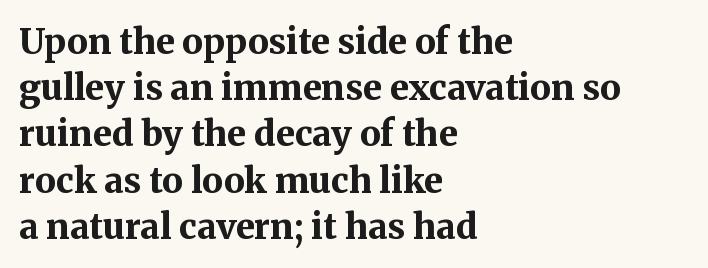
{"serif": "yes", "italic": "no", "bold": "yes", "weight": "bold", "width": "normal", "stroke_contrast": "medium", "x_height": "medium", "monospaced": "no", "underline": "no", "align": "left", "line_spacing": "normal", "line_spacing_ratio": 1.32, "letter_spacing": "normal", "letter_spacing_em": 0.0, "glyph_px": 35}
